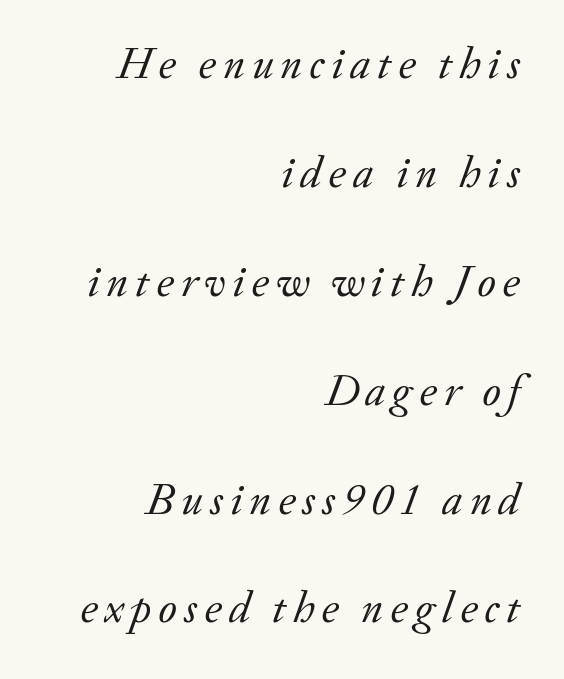
{"serif": "yes", "italic": "yes", "lean": "right", "slant_degrees": 20, "bold": "no", "weight": "regular", "width": "normal", "stroke_contrast": "low", "x_height": "small", "monospaced": "no", "underline": "no", "align": "right", "line_spacing": "loose", "line_spacing_ratio": 2.42, "glyph_px": 45}
